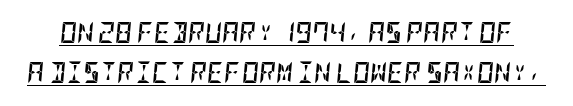
Q: Is the text bold? A: Yes.
Q: Is the text italic (slanted)? A: Yes, it leans right by about 5 degrees.
Q: Is the text underlined? A: Yes.
Q: Is the spacing between letters normal or unusually wide? A: Normal.
Q: Is the spacing between lines tight, normal or loose? A: Loose.
